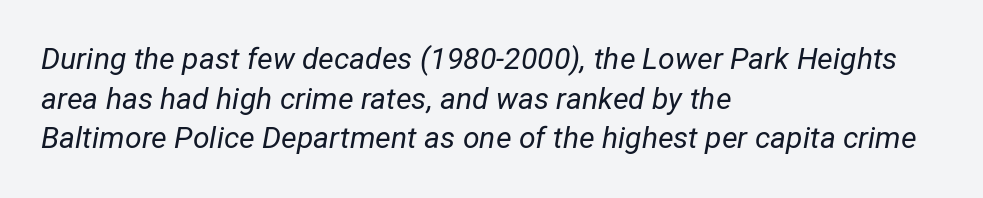
The image shows 30 px regular-weight type, italic (leaning right); set left-aligned, normal line spacing (1.32x), normal letter spacing, not underlined; low stroke contrast and a medium x-height.
